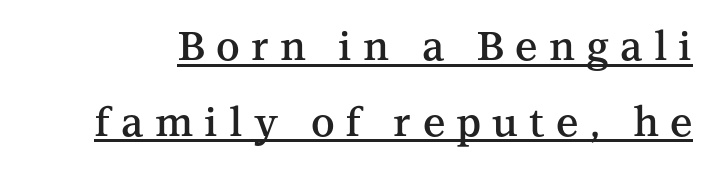
The image shows 40 px semibold serif type, upright; set line spacing 1.89x, unusually wide letter spacing (+0.28 em), underlined; medium stroke contrast and a medium x-height.
